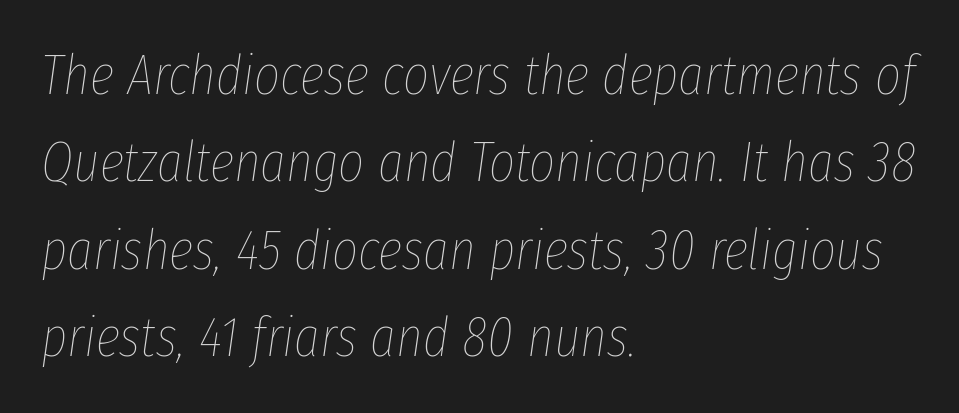
Q: Is the text bold? A: No.
Q: Is the text italic (slanted)? A: Yes, it leans right by about 8 degrees.
Q: Is the text underlined? A: No.
Q: How is the paragraph aligned? A: Left-aligned.
Q: Is the spacing between letters normal or unusually wide? A: Normal.
Q: Is the spacing between lines tight, normal or loose? A: Normal.
Q: Width (condensed, normal, or wide)? A: Condensed.
Q: Stroke contrast? A: Low.
Q: x-height? A: Medium.
Q: Monospaced? A: No.
